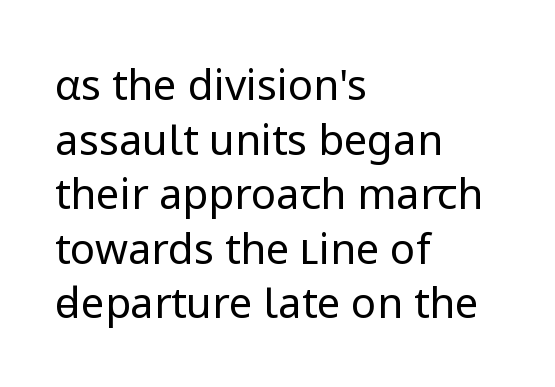
The image shows 42 px regular-weight sans-serif type, upright; set left-aligned, normal line spacing (1.3x), normal letter spacing, not underlined; low stroke contrast and a medium x-height.
